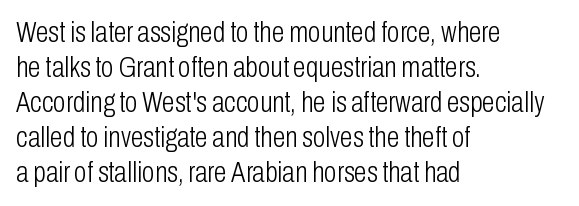
Q: Is the text bold? A: No.
Q: Is the text italic (slanted)? A: No, it is upright.
Q: Is the typeface a serif or a sans-serif typeface? A: Sans-serif.
Q: Is the text underlined? A: No.
Q: How is the paragraph aligned? A: Left-aligned.
Q: Is the spacing between letters normal or unusually wide? A: Normal.
Q: Width (condensed, normal, or wide)? A: Condensed.
Q: Stroke contrast? A: Low.
Q: x-height? A: Medium.
Q: Monospaced? A: No.
